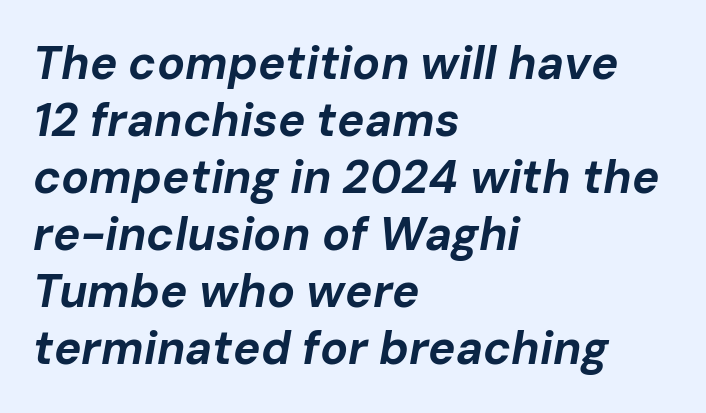
{"italic": "yes", "lean": "right", "slant_degrees": 10, "bold": "yes", "weight": "bold", "width": "normal", "stroke_contrast": "low", "x_height": "medium", "monospaced": "no", "underline": "no", "align": "left", "line_spacing_ratio": 1.24, "letter_spacing": "normal", "letter_spacing_em": 0.0, "glyph_px": 46}
